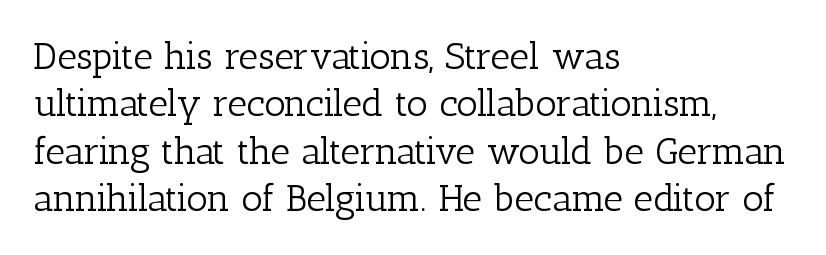
The image shows 38 px light serif type, upright; set left-aligned, normal line spacing (1.25x), normal letter spacing, not underlined; low stroke contrast and a medium x-height.
